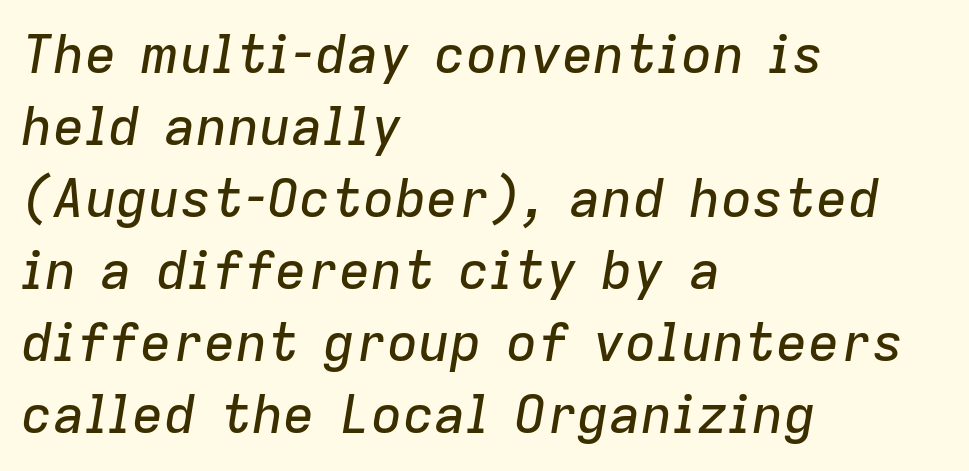
Note the varied advance widths — an 'i' is clearly narrower than an 'm'. Style check: oblique. Leading: standard. Short and long lines alike share a common starting point at left. The type is set solid horizontally, with unmodified tracking.
